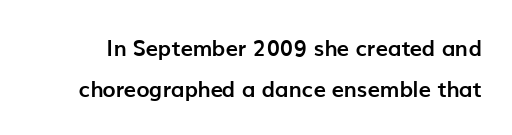
The image shows 22 px bold type, upright; set line spacing 1.88x, normal letter spacing, not underlined.
